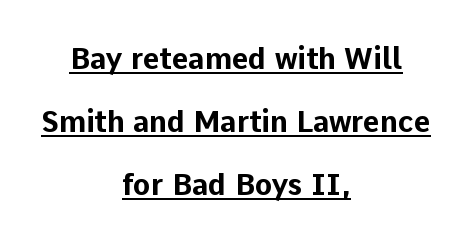
{"serif": "no", "italic": "no", "bold": "yes", "weight": "bold", "width": "normal", "stroke_contrast": "low", "x_height": "medium", "monospaced": "no", "underline": "yes", "align": "center", "line_spacing": "loose", "line_spacing_ratio": 2.17, "letter_spacing": "normal", "letter_spacing_em": 0.0, "glyph_px": 29}
